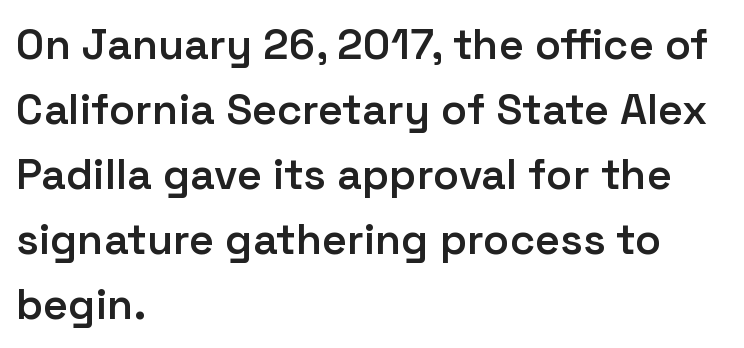
Q: Is the text bold? A: Semi-bold.
Q: Is the text italic (slanted)? A: No, it is upright.
Q: Is the typeface a serif or a sans-serif typeface? A: Sans-serif.
Q: Is the text underlined? A: No.
Q: How is the paragraph aligned? A: Left-aligned.
Q: Is the spacing between letters normal or unusually wide? A: Normal.
Q: Is the spacing between lines tight, normal or loose? A: Normal.
Q: Width (condensed, normal, or wide)? A: Normal.
Q: Stroke contrast? A: Low.
Q: x-height? A: Medium.
Q: Monospaced? A: No.
